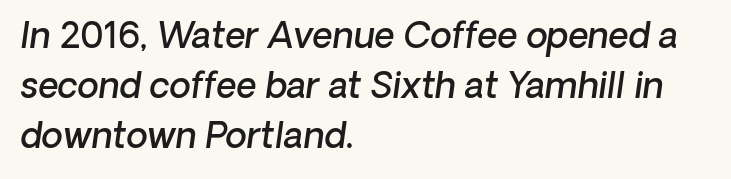
Varying glyph widths throughout — classic text-font behaviour. Here the glyphs are tracked normally, forming tight word shapes. The baseline area is clear. Leading: standard. Does the type have serifs? No, each stem ends abruptly. Typesetter's note: demi weight, one step under bold.
